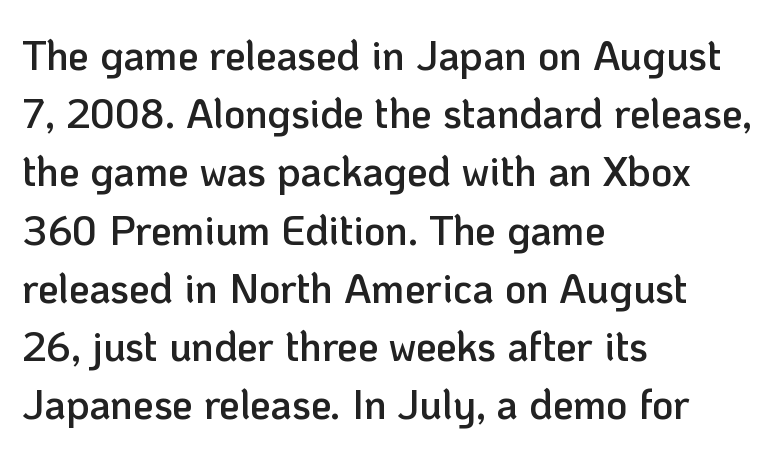
Q: Is the text bold? A: Semi-bold.
Q: Is the text italic (slanted)? A: No, it is upright.
Q: Is the typeface a serif or a sans-serif typeface? A: Sans-serif.
Q: Is the text underlined? A: No.
Q: How is the paragraph aligned? A: Left-aligned.
Q: Is the spacing between letters normal or unusually wide? A: Normal.
Q: Is the spacing between lines tight, normal or loose? A: Normal.
Q: Width (condensed, normal, or wide)? A: Normal.
Q: Stroke contrast? A: Low.
Q: x-height? A: Medium.
Q: Monospaced? A: No.
